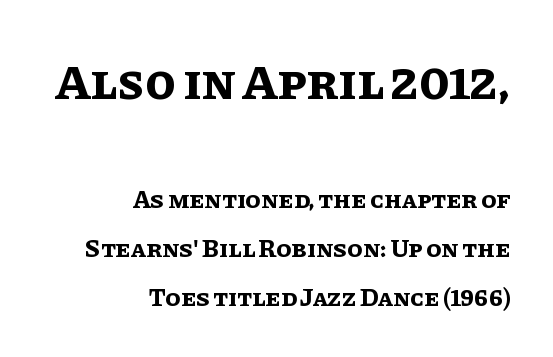
Q: Is the text bold? A: Yes.
Q: Is the text italic (slanted)? A: No, it is upright.
Q: Is the text underlined? A: No.
Q: How is the paragraph aligned? A: Right-aligned.
Q: Is the spacing between letters normal or unusually wide? A: Normal.
Q: Is the spacing between lines tight, normal or loose? A: Loose.
Q: Which block of text is set in a larger size, the first (top) or the second (bottom)? A: The first (top) one.
Q: Width (condensed, normal, or wide)? A: Normal.
Q: Stroke contrast? A: Low.
Q: x-height? A: Large.
Q: Monospaced? A: No.
